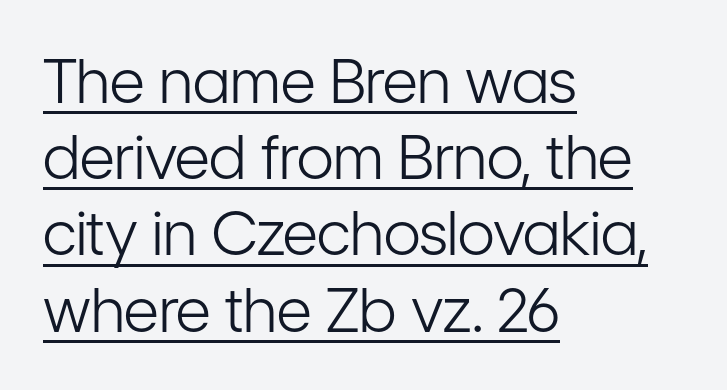
The image shows 61 px light, condensed sans-serif type, upright; set left-aligned, normal line spacing (1.25x), normal letter spacing, underlined; low stroke contrast and a medium x-height.
